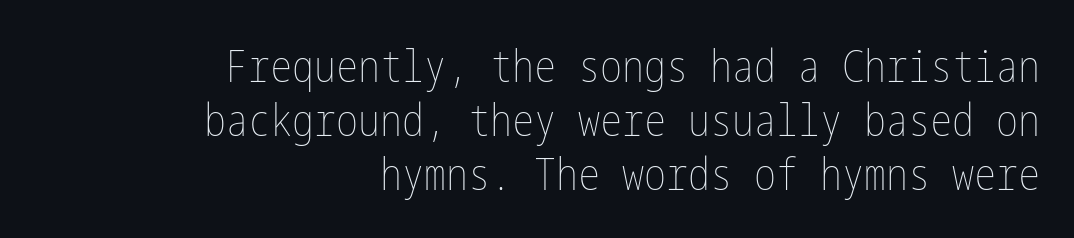
{"italic": "no", "bold": "no", "weight": "thin", "width": "condensed", "stroke_contrast": "low", "x_height": "medium", "underline": "no", "align": "right", "line_spacing_ratio": 1.23, "letter_spacing": "normal", "letter_spacing_em": 0.0, "glyph_px": 44}
